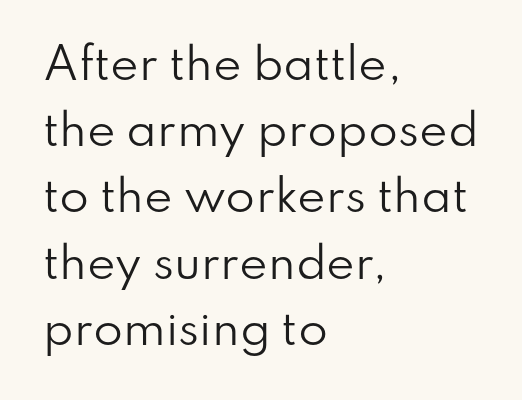
Q: Is the text bold? A: No.
Q: Is the text italic (slanted)? A: No, it is upright.
Q: Is the typeface a serif or a sans-serif typeface? A: Sans-serif.
Q: Is the text underlined? A: No.
Q: How is the paragraph aligned? A: Left-aligned.
Q: Is the spacing between letters normal or unusually wide? A: Normal.
Q: Is the spacing between lines tight, normal or loose? A: Normal.
Q: Width (condensed, normal, or wide)? A: Normal.
Q: Stroke contrast? A: Low.
Q: x-height? A: Small.
Q: Monospaced? A: No.
